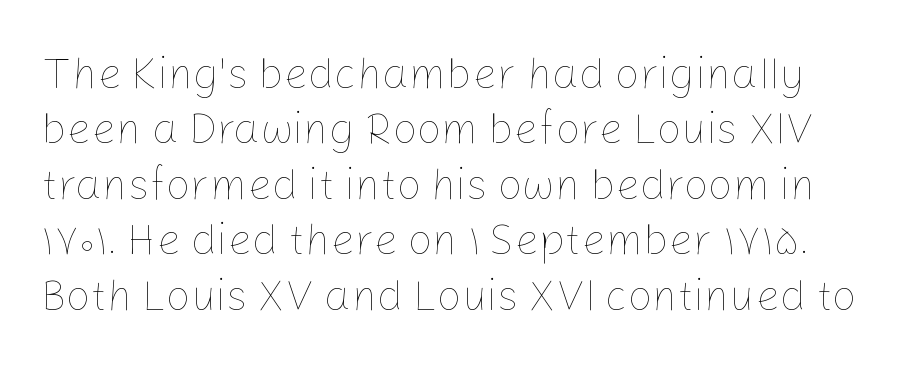
Compared with a typical body face, this is equally light or lighter still. The specimen omits any rule beneath the text block's lines. Proportional: the letters do not fall into vertical columns. When letters stand straight like this, we call the style roman or upright.
